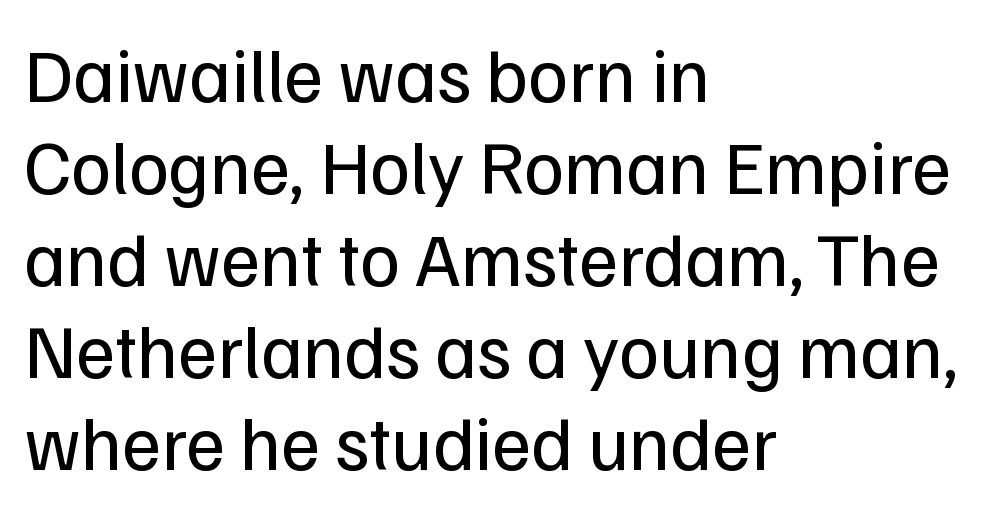
Q: Is the text bold? A: No.
Q: Is the text italic (slanted)? A: No, it is upright.
Q: Is the typeface a serif or a sans-serif typeface? A: Sans-serif.
Q: Is the text underlined? A: No.
Q: How is the paragraph aligned? A: Left-aligned.
Q: Is the spacing between letters normal or unusually wide? A: Normal.
Q: Width (condensed, normal, or wide)? A: Normal.
Q: Stroke contrast? A: Low.
Q: x-height? A: Medium.
Q: Monospaced? A: No.
